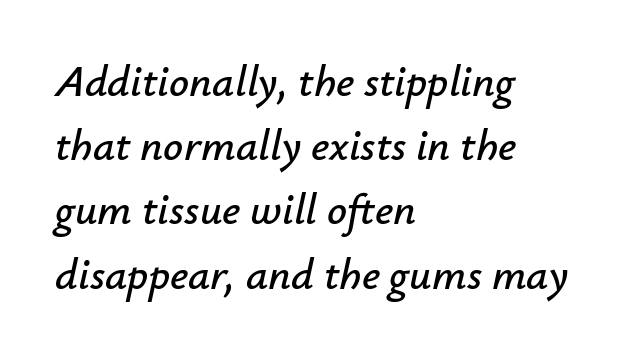
The passage shown is typed in a proportional face where columns would drift. Letters rest on an invisible, unmarked baseline. Whoever set this chose a conventional vertical rhythm. Tracking here is standard; glyphs follow each other at the usual distance. Which margin do the lines hug? The left one — the right edge is uneven.
